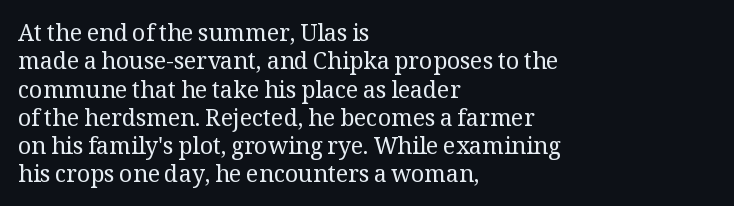
Q: Is the text bold? A: No.
Q: Is the text italic (slanted)? A: No, it is upright.
Q: Is the text underlined? A: No.
Q: How is the paragraph aligned? A: Left-aligned.
Q: Is the spacing between letters normal or unusually wide? A: Normal.
